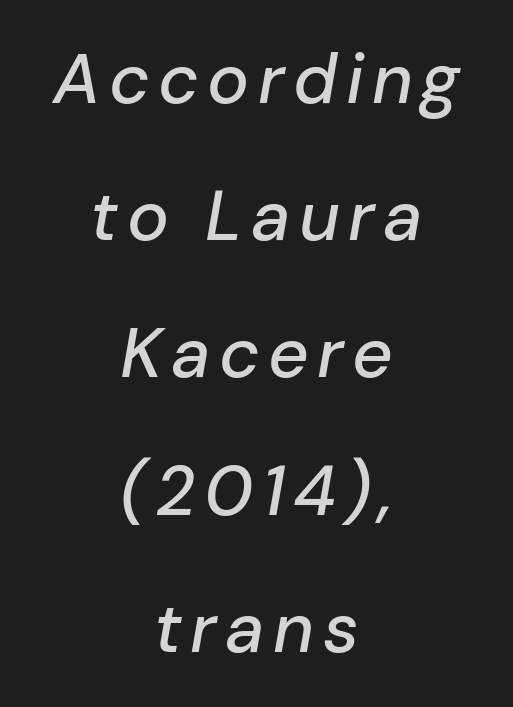
The image shows 70 px text type, italic (leaning right); set centered, loose line spacing (1.96x), not underlined; low stroke contrast and a medium x-height.
